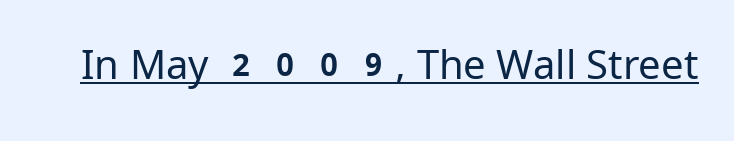
Nobody touched the tracking dial on this one. The axis of the letterforms is exactly vertical. This sample uses a sans-serif face. A baseline rule has been typeset under these characters. A typesetter would call this proportional, since set widths differ per character. The typesetting does not lean heavy: it is not bold.
